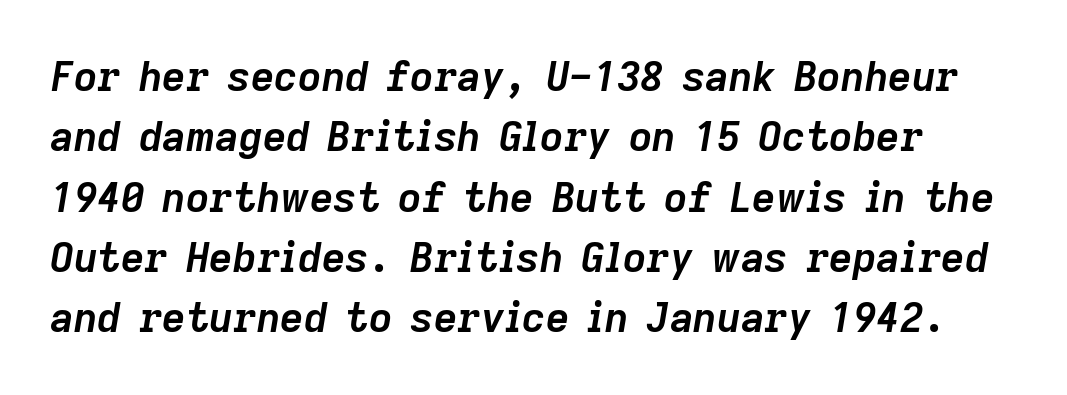
{"italic": "yes", "lean": "right", "slant_degrees": 9, "bold": "yes", "weight": "semibold", "width": "normal", "stroke_contrast": "low", "x_height": "medium", "monospaced": "no", "underline": "no", "line_spacing": "normal", "line_spacing_ratio": 1.47, "letter_spacing": "normal", "letter_spacing_em": 0.0, "glyph_px": 41}
